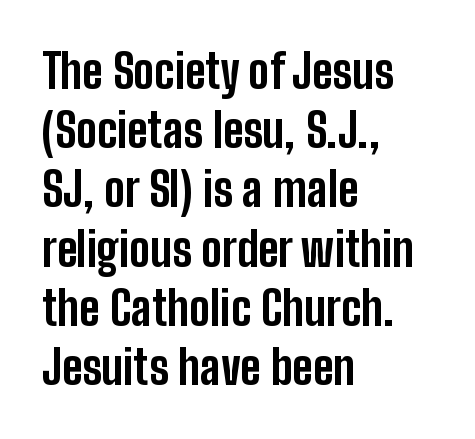
{"serif": "no", "italic": "no", "bold": "yes", "weight": "bold", "width": "condensed", "stroke_contrast": "low", "x_height": "medium", "monospaced": "no", "underline": "no", "align": "left", "line_spacing": "normal", "line_spacing_ratio": 1.26, "letter_spacing": "normal", "letter_spacing_em": 0.0, "glyph_px": 47}
